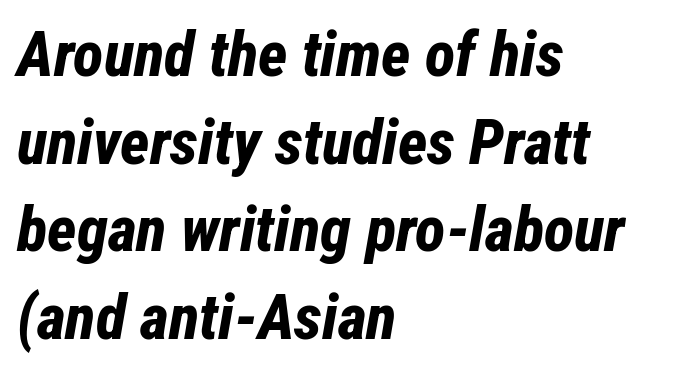
{"italic": "yes", "lean": "right", "slant_degrees": 12, "bold": "yes", "weight": "bold", "width": "condensed", "stroke_contrast": "low", "x_height": "medium", "monospaced": "no", "underline": "no", "align": "left", "line_spacing": "normal", "line_spacing_ratio": 1.39, "letter_spacing": "normal", "letter_spacing_em": 0.0, "glyph_px": 63}
